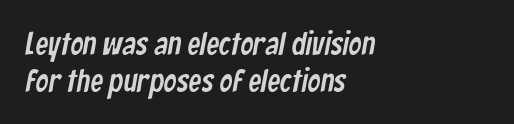
{"serif": "no", "width": "condensed", "stroke_contrast": "low", "x_height": "medium", "monospaced": "no", "underline": "no", "align": "left", "line_spacing": "tight", "line_spacing_ratio": 1.15, "letter_spacing": "normal", "letter_spacing_em": 0.0, "glyph_px": 32}
